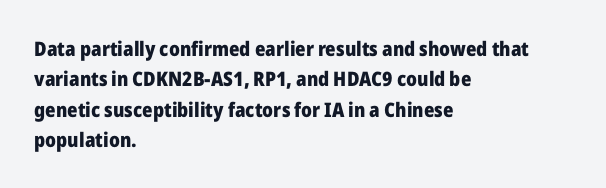
Heavy, bold letterforms. The rendering anchors every line to the left-hand side. The line-height multiplier appears to be the usual default. Style check: upright. There is no visible air inserted between adjacent glyphs. Descenders hang freely into open space.
